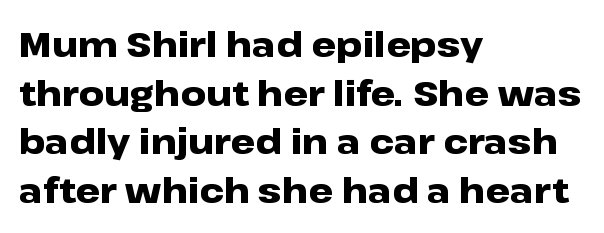
The image shows 35 px heavy, wide sans-serif type, upright; set left-aligned, normal line spacing (1.39x), normal letter spacing, not underlined; low stroke contrast and a medium x-height.
